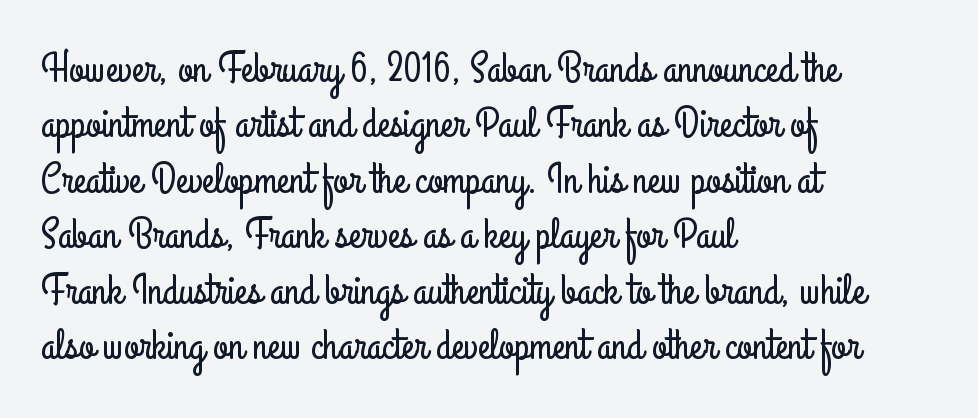
The image shows 42 px condensed sans-serif type; set left-aligned, normal line spacing (1.32x), normal letter spacing, not underlined; low stroke contrast and a small x-height.
